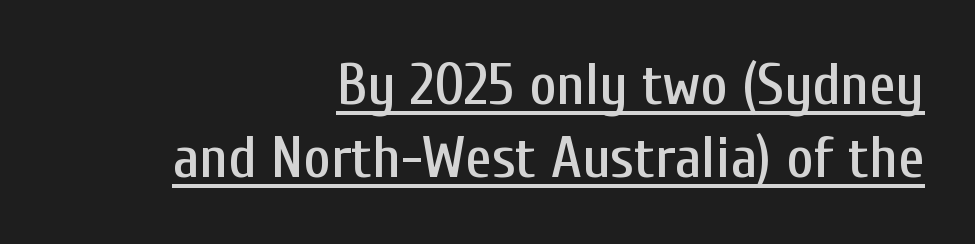
The image shows 59 px condensed sans-serif type, upright; set right-aligned, line spacing 1.23x, normal letter spacing, underlined; low stroke contrast and a medium x-height.
